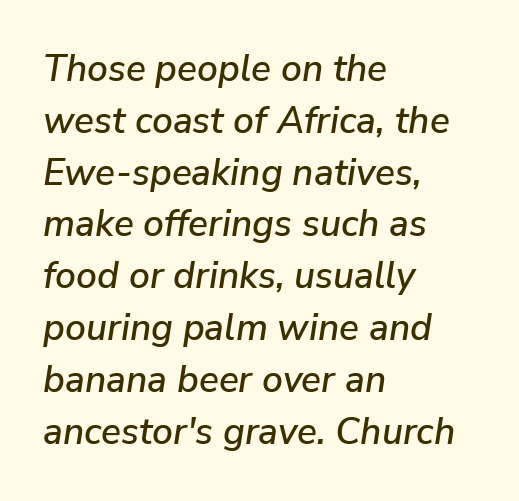
Q: Is the text italic (slanted)? A: Yes, it leans right by about 9 degrees.
Q: Is the text underlined? A: No.
Q: How is the paragraph aligned? A: Left-aligned.
Q: Is the spacing between letters normal or unusually wide? A: Normal.
Q: Is the spacing between lines tight, normal or loose? A: Normal.
Q: Width (condensed, normal, or wide)? A: Normal.
Q: Stroke contrast? A: Low.
Q: x-height? A: Medium.
Q: Monospaced? A: No.
